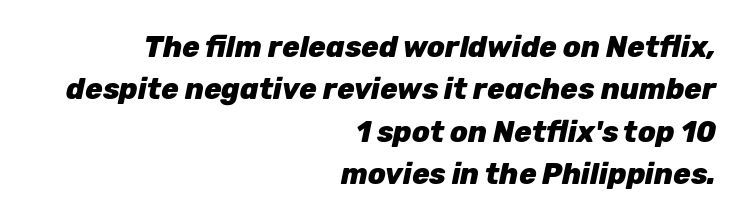
The image shows 29 px heavy type, italic (leaning right); set right-aligned, normal line spacing (1.46x), normal letter spacing, not underlined; low stroke contrast and a medium x-height.
